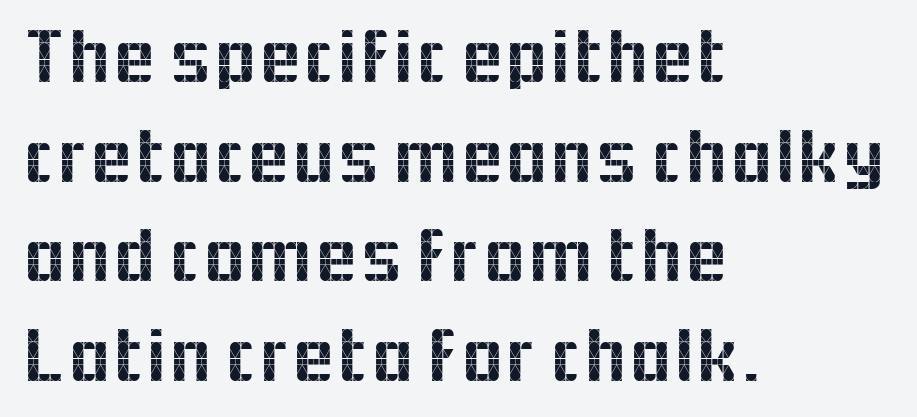
Q: Is the text italic (slanted)? A: No, it is upright.
Q: Is the typeface a serif or a sans-serif typeface? A: Sans-serif.
Q: Is the text underlined? A: No.
Q: How is the paragraph aligned? A: Left-aligned.
Q: Is the spacing between letters normal or unusually wide? A: Normal.
Q: Is the spacing between lines tight, normal or loose? A: Normal.
Q: Width (condensed, normal, or wide)? A: Normal.
Q: x-height? A: Medium.
Q: Monospaced? A: No.
